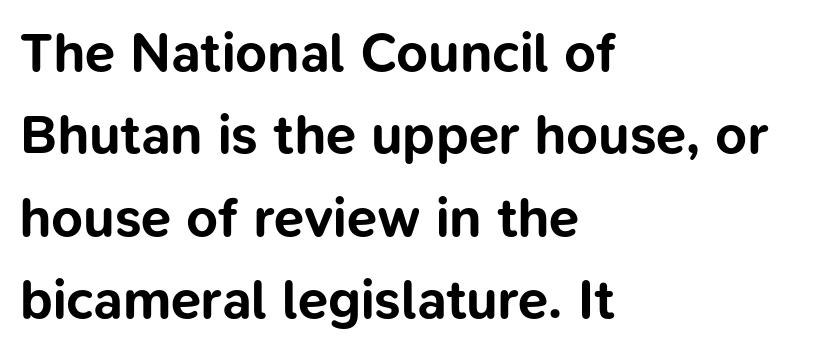
The image shows 55 px bold sans-serif type, upright; set left-aligned, normal line spacing (1.5x), normal letter spacing, not underlined; low stroke contrast and a medium x-height.
